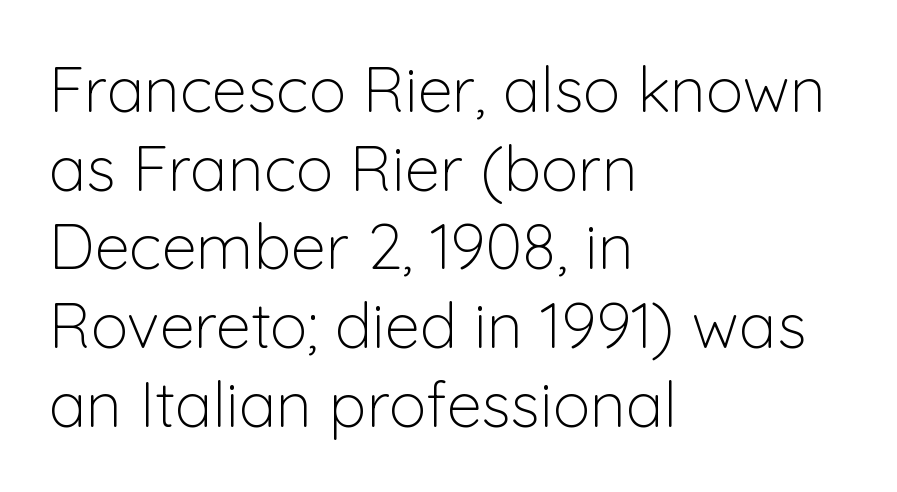
The image shows 63 px light sans-serif type, upright; set left-aligned, normal line spacing (1.25x), normal letter spacing, not underlined; low stroke contrast and a medium x-height.
